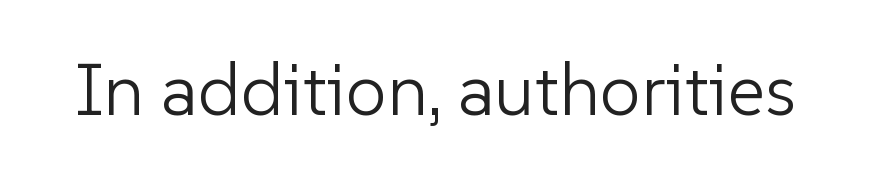
Q: Is the text bold? A: No.
Q: Is the text italic (slanted)? A: No, it is upright.
Q: Is the typeface a serif or a sans-serif typeface? A: Sans-serif.
Q: Is the text underlined? A: No.
Q: Is the spacing between letters normal or unusually wide? A: Normal.
Q: Width (condensed, normal, or wide)? A: Normal.
Q: Stroke contrast? A: Low.
Q: x-height? A: Medium.
Q: Monospaced? A: No.
